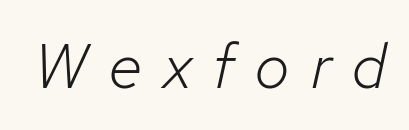
{"italic": "yes", "lean": "right", "slant_degrees": 12, "bold": "no", "weight": "light", "width": "normal", "stroke_contrast": "low", "x_height": "medium", "monospaced": "no", "underline": "no", "letter_spacing": "wide", "letter_spacing_em": 0.32, "glyph_px": 64}
